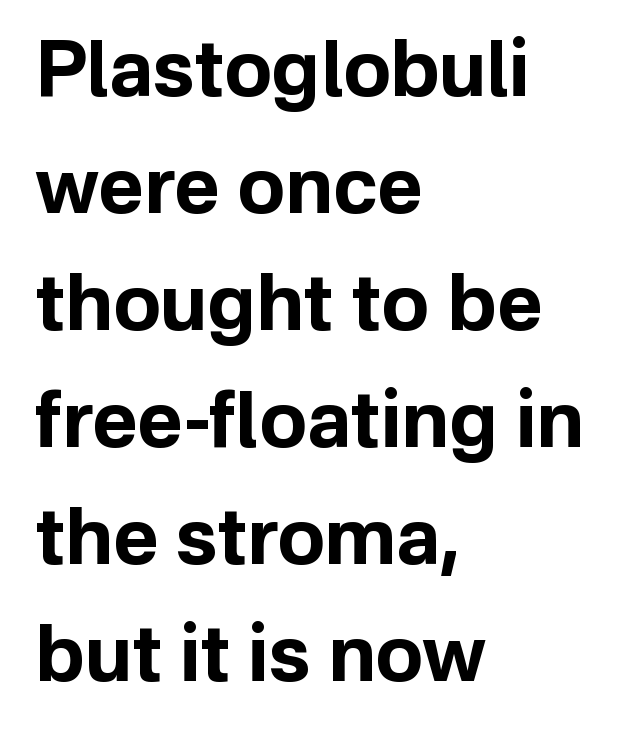
The image shows 78 px bold sans-serif type, upright; set left-aligned, normal line spacing (1.5x), normal letter spacing, not underlined; low stroke contrast and a medium x-height.
